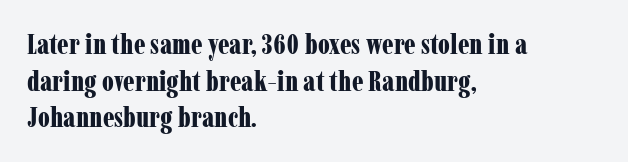
{"serif": "yes", "italic": "no", "bold": "yes", "weight": "bold", "width": "condensed", "stroke_contrast": "low", "x_height": "medium", "monospaced": "no", "underline": "no", "align": "left", "line_spacing": "normal", "line_spacing_ratio": 1.31, "letter_spacing": "normal", "letter_spacing_em": 0.0, "glyph_px": 28}
